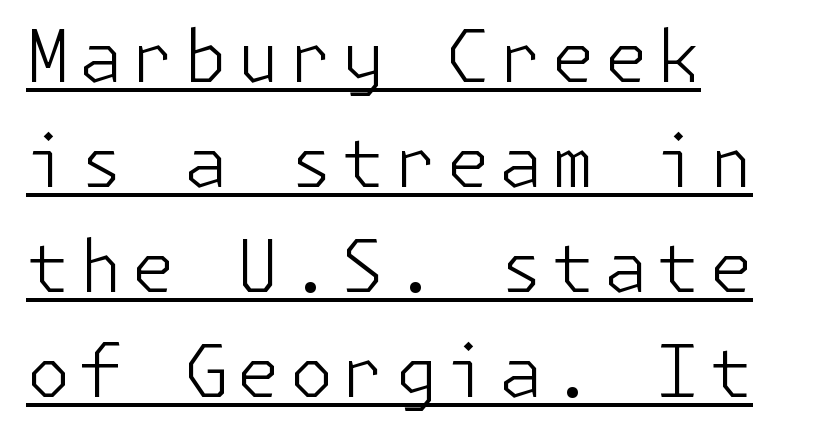
This block has exactly the height ordinary leading produces. Look at the bottom of the vertical strokes: they stop flat, with no serifs. The typography opts for an upright posture over an oblique one. Glance below the letters and you will spot a drawn line. Each stroke keeps to a modest, everyday thickness or less.
